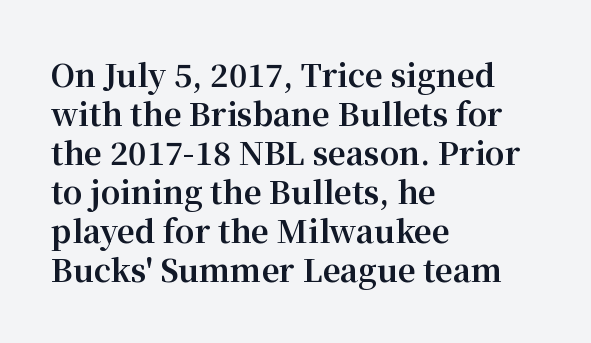
{"serif": "yes", "italic": "no", "bold": "yes", "weight": "bold", "width": "normal", "stroke_contrast": "medium", "x_height": "medium", "monospaced": "no", "underline": "no", "align": "left", "line_spacing": "normal", "line_spacing_ratio": 1.26, "letter_spacing": "normal", "letter_spacing_em": 0.0, "glyph_px": 31}
